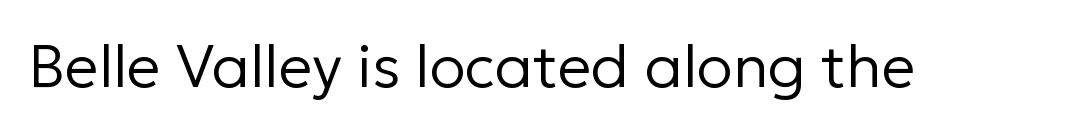
Q: Is the text bold? A: No.
Q: Is the text italic (slanted)? A: No, it is upright.
Q: Is the typeface a serif or a sans-serif typeface? A: Sans-serif.
Q: Is the text underlined? A: No.
Q: Is the spacing between letters normal or unusually wide? A: Normal.
Q: Width (condensed, normal, or wide)? A: Normal.
Q: Stroke contrast? A: Low.
Q: x-height? A: Medium.
Q: Monospaced? A: No.
